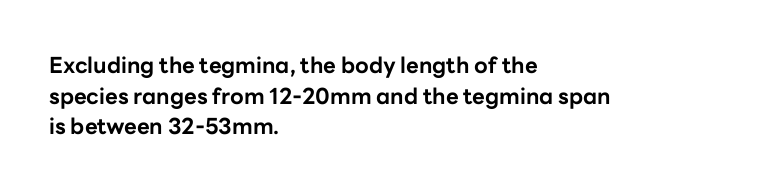
Q: Is the text bold? A: Yes.
Q: Is the text italic (slanted)? A: No, it is upright.
Q: Is the text underlined? A: No.
Q: How is the paragraph aligned? A: Left-aligned.
Q: Is the spacing between letters normal or unusually wide? A: Normal.
Q: Is the spacing between lines tight, normal or loose? A: Normal.
